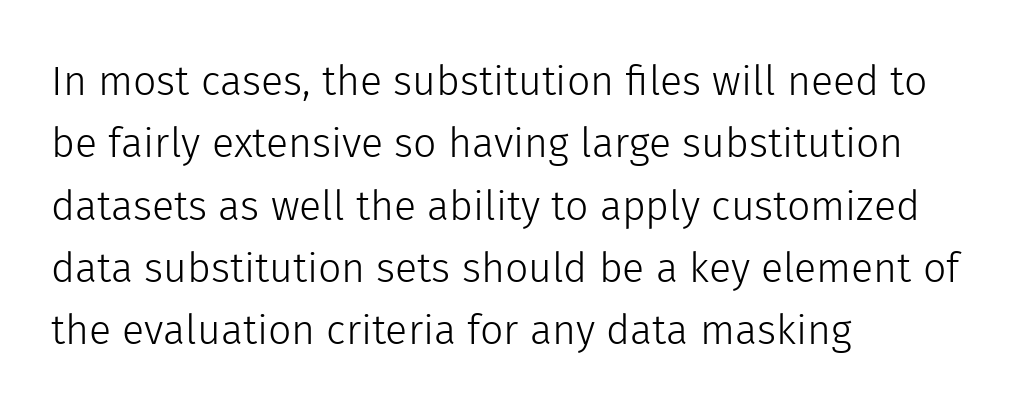
The image shows 41 px light sans-serif type, upright; set left-aligned, normal line spacing (1.52x), normal letter spacing, not underlined; a medium x-height.
